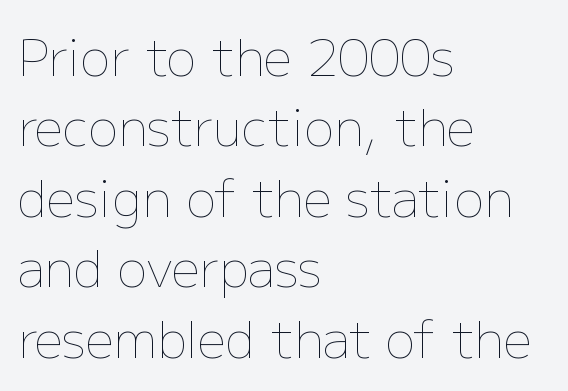
The image shows 50 px thin type, upright; set left-aligned, normal line spacing (1.41x), normal letter spacing, not underlined; low stroke contrast and a medium x-height.
